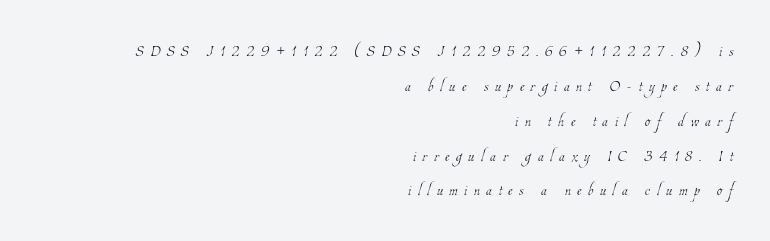
The image shows 21 px text type; set right-aligned, normal line spacing (1.66x), unusually wide letter spacing (+0.31 em), not underlined.
